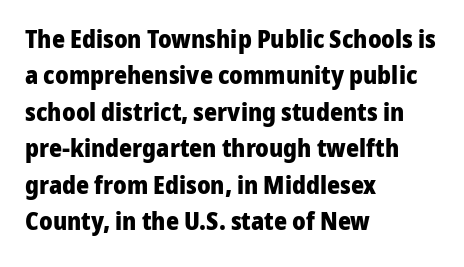
{"italic": "no", "bold": "yes", "underline": "no", "align": "left", "line_spacing": "normal", "line_spacing_ratio": 1.46, "letter_spacing": "normal", "letter_spacing_em": 0.0, "glyph_px": 25}
